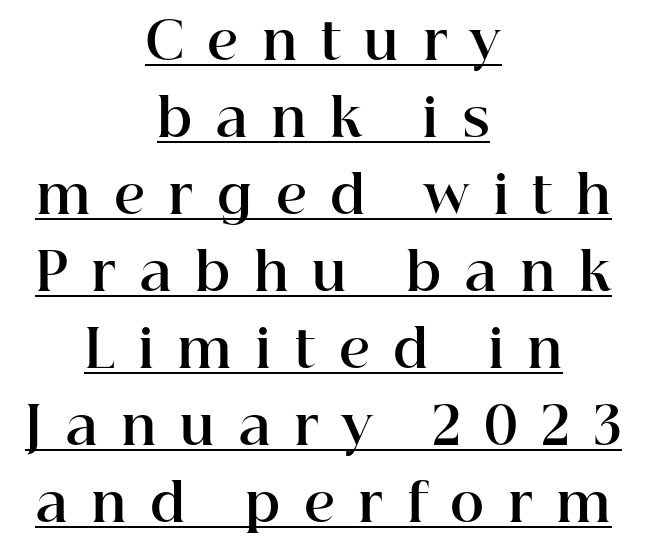
Q: Is the text bold? A: Yes.
Q: Is the text italic (slanted)? A: No, it is upright.
Q: Is the typeface a serif or a sans-serif typeface? A: Serif.
Q: Is the text underlined? A: Yes.
Q: How is the paragraph aligned? A: Centered.
Q: Is the spacing between letters normal or unusually wide? A: Unusually wide.
Q: Is the spacing between lines tight, normal or loose? A: Normal.
Q: Width (condensed, normal, or wide)? A: Normal.
Q: Stroke contrast? A: High.
Q: x-height? A: Medium.
Q: Monospaced? A: No.
